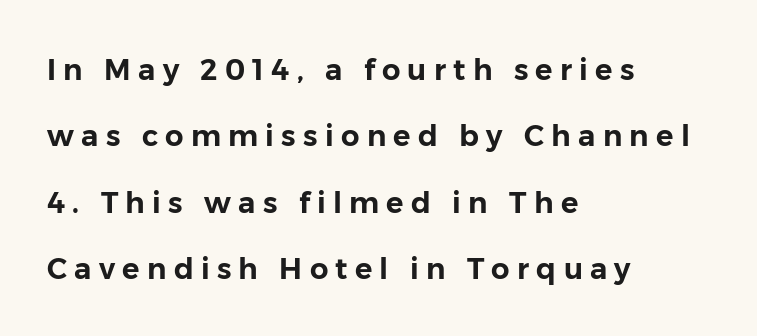
{"serif": "no", "italic": "no", "width": "normal", "stroke_contrast": "low", "x_height": "medium", "monospaced": "no", "underline": "no", "align": "left", "line_spacing": "loose", "line_spacing_ratio": 2.29, "letter_spacing": "wide", "letter_spacing_em": 0.25, "glyph_px": 29}
